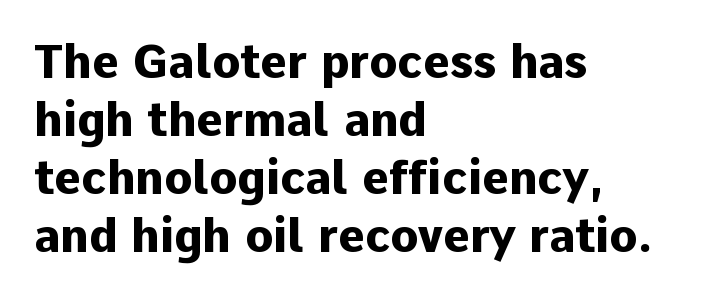
Q: Is the text bold? A: Yes.
Q: Is the text italic (slanted)? A: No, it is upright.
Q: Is the typeface a serif or a sans-serif typeface? A: Sans-serif.
Q: Is the text underlined? A: No.
Q: How is the paragraph aligned? A: Left-aligned.
Q: Is the spacing between letters normal or unusually wide? A: Normal.
Q: Is the spacing between lines tight, normal or loose? A: Normal.
Q: Width (condensed, normal, or wide)? A: Normal.
Q: Stroke contrast? A: Low.
Q: x-height? A: Medium.
Q: Monospaced? A: No.
